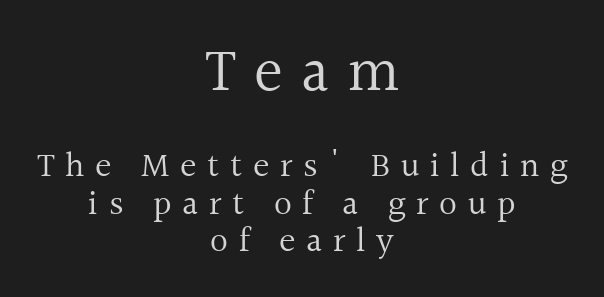
Q: Is the text bold? A: No.
Q: Is the text italic (slanted)? A: No, it is upright.
Q: Is the typeface a serif or a sans-serif typeface? A: Serif.
Q: Is the text underlined? A: No.
Q: How is the paragraph aligned? A: Centered.
Q: Is the spacing between letters normal or unusually wide? A: Unusually wide.
Q: Is the spacing between lines tight, normal or loose? A: Tight.
Q: Which block of text is set in a larger size, the first (top) or the second (bottom)? A: The first (top) one.
Q: Width (condensed, normal, or wide)? A: Normal.
Q: x-height? A: Medium.
Q: Monospaced? A: No.
